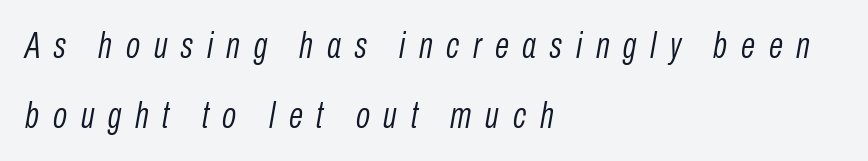
The image shows 37 px light, condensed type, italic (leaning right); set left-aligned, line spacing 1.89x, unusually wide letter spacing (+0.37 em), not underlined; low stroke contrast and a medium x-height.
